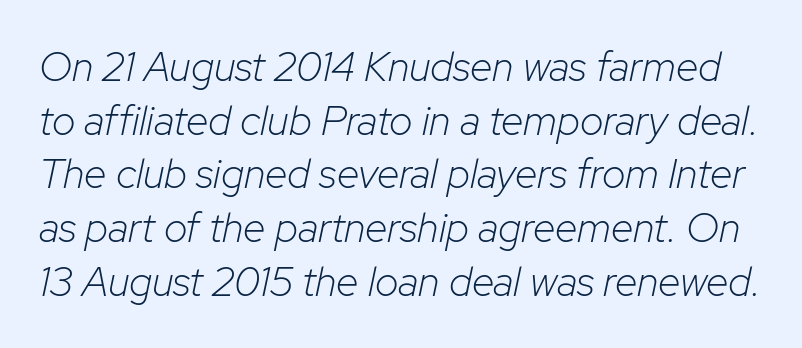
{"italic": "yes", "lean": "right", "slant_degrees": 12, "bold": "no", "weight": "light", "width": "normal", "stroke_contrast": "low", "x_height": "medium", "monospaced": "no", "underline": "no", "line_spacing": "normal", "line_spacing_ratio": 1.31, "letter_spacing": "normal", "letter_spacing_em": 0.0, "glyph_px": 41}
